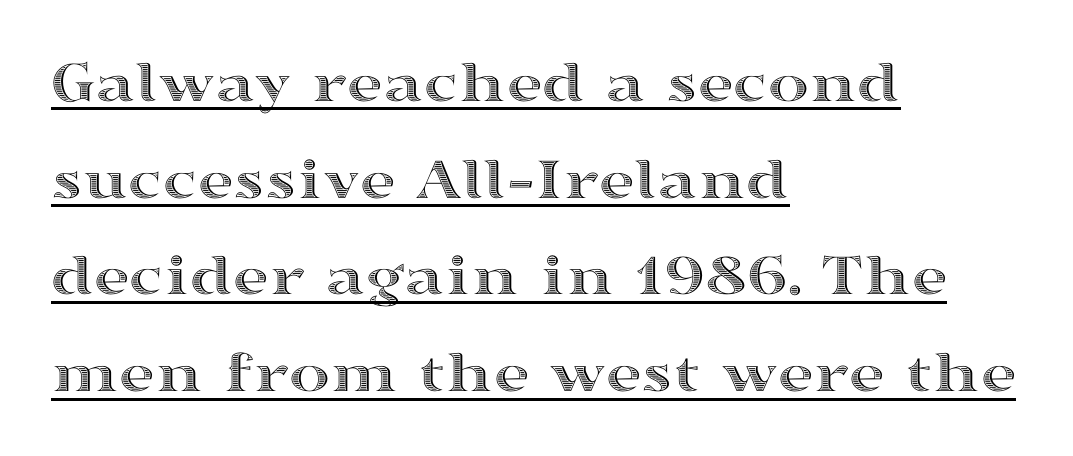
Does extra space separate the letters? No, they use regular spacing. The string is rendered with underlining switched on. Designer's note — italics off, roman on. Compared with typical paragraphs, the rows here are spaced about the same. The rendering uses natural spacing where letterforms have individual widths. The rag falls on the right side of this text block.
